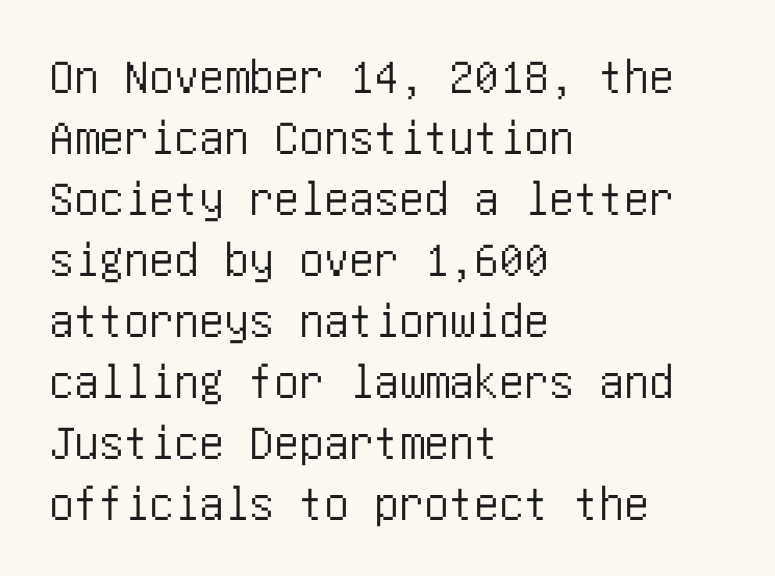
Q: Is the text italic (slanted)? A: No, it is upright.
Q: Is the typeface a serif or a sans-serif typeface? A: Sans-serif.
Q: Is the text underlined? A: No.
Q: How is the paragraph aligned? A: Left-aligned.
Q: Is the spacing between letters normal or unusually wide? A: Normal.
Q: Width (condensed, normal, or wide)? A: Condensed.
Q: Stroke contrast? A: Low.
Q: x-height? A: Large.
